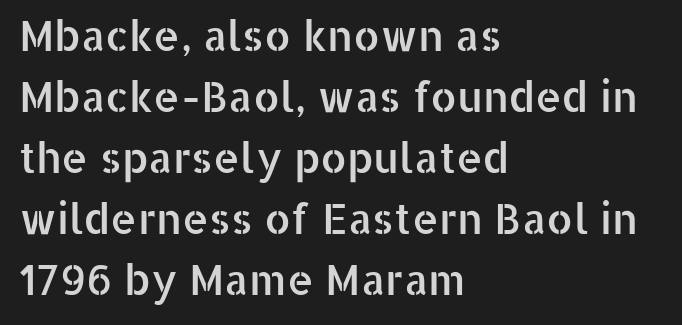
Only glyphs here, with clear space below each row. These lines are rendered in a variable-pitch font. The paragraph has a hard left edge and a soft right edge. Tall strokes in this sample are plumb rather than angled. Stroke terminals: plain, sans-serif.
